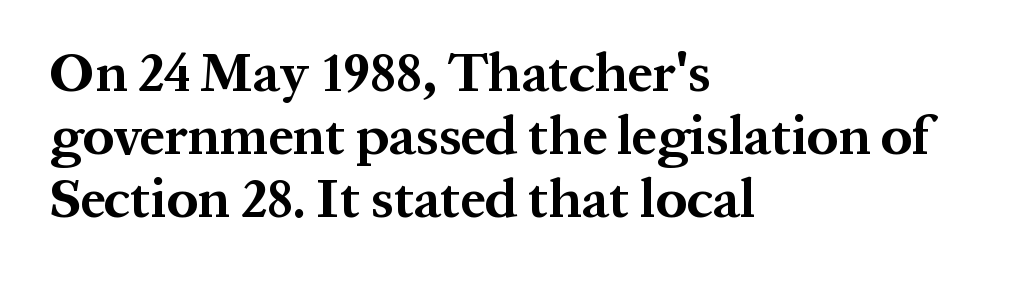
Q: Is the text bold? A: Yes.
Q: Is the text italic (slanted)? A: No, it is upright.
Q: Is the typeface a serif or a sans-serif typeface? A: Serif.
Q: Is the text underlined? A: No.
Q: How is the paragraph aligned? A: Left-aligned.
Q: Is the spacing between letters normal or unusually wide? A: Normal.
Q: Is the spacing between lines tight, normal or loose? A: Tight.
Q: Width (condensed, normal, or wide)? A: Normal.
Q: Stroke contrast? A: Medium.
Q: x-height? A: Medium.
Q: Monospaced? A: No.
